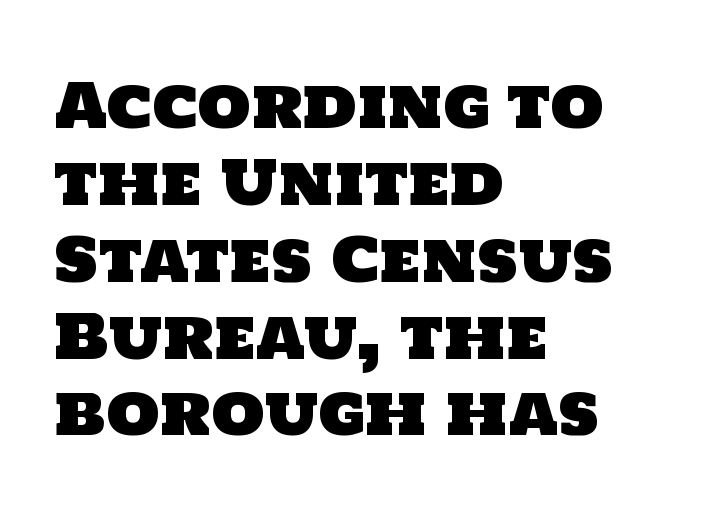
{"serif": "no", "width": "normal", "stroke_contrast": "low", "x_height": "large", "monospaced": "no", "underline": "no", "align": "left", "line_spacing": "normal", "line_spacing_ratio": 1.26, "letter_spacing": "normal", "letter_spacing_em": 0.0, "glyph_px": 61}
